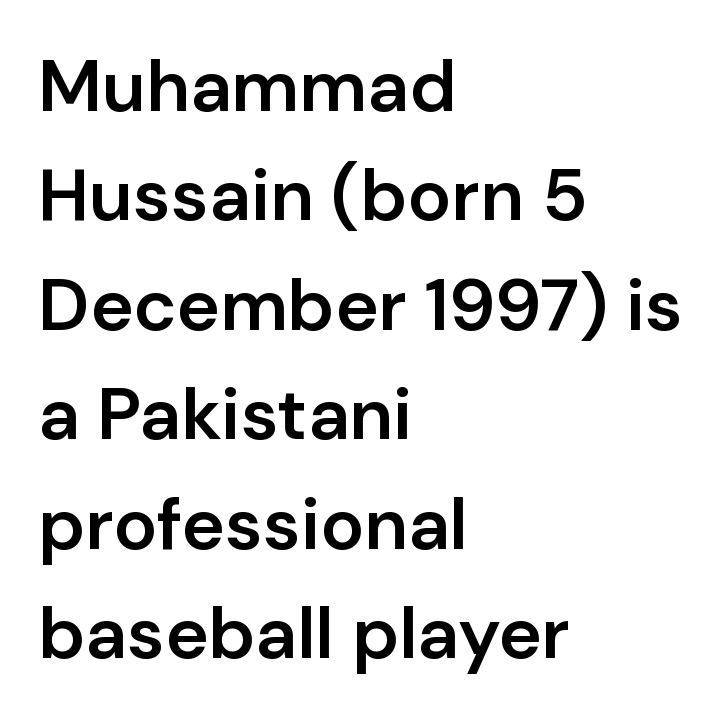
{"serif": "no", "italic": "no", "bold": "semi", "weight": "semibold", "width": "normal", "stroke_contrast": "low", "x_height": "medium", "monospaced": "no", "underline": "no", "align": "left", "line_spacing": "normal", "line_spacing_ratio": 1.5, "letter_spacing": "normal", "letter_spacing_em": 0.0, "glyph_px": 73}
